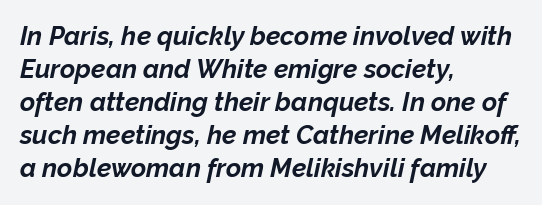
The image shows 26 px bold type, italic (leaning right); set left-aligned, normal line spacing (1.27x), normal letter spacing, not underlined.
